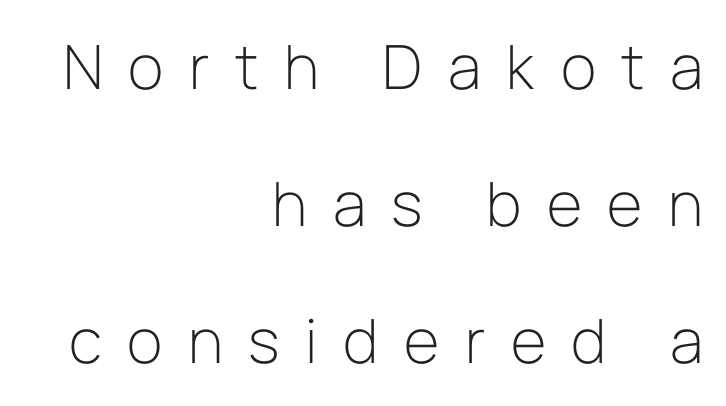
Just letters on the line, the space beneath them empty. The passage shown is typed in a proportional face where columns would drift. Think standard paragraph weight, or any step lighter than that. Observe the wide spacing: letters keep a clear distance from each other. When letters stand straight like this, we call the style roman or upright. Leading: increased.
